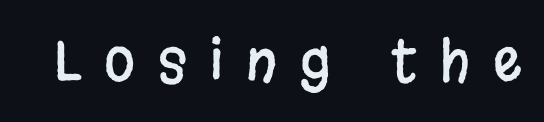
Q: Is the text italic (slanted)? A: No, it is upright.
Q: Is the typeface a serif or a sans-serif typeface? A: Sans-serif.
Q: Is the text underlined? A: No.
Q: Is the spacing between letters normal or unusually wide? A: Unusually wide.
Q: Width (condensed, normal, or wide)? A: Condensed.
Q: Stroke contrast? A: Low.
Q: x-height? A: Large.
Q: Monospaced? A: No.
